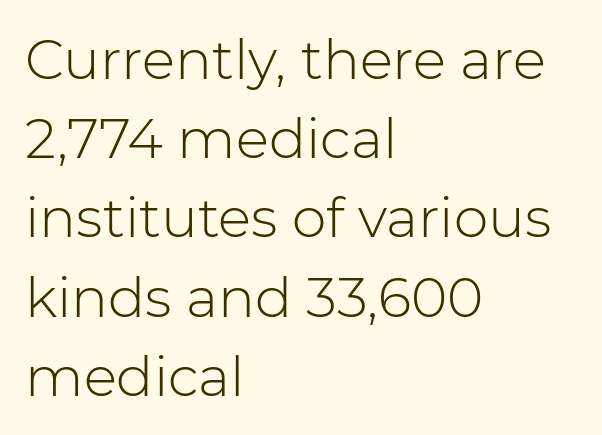
The image shows 55 px light sans-serif type, upright; set left-aligned, normal line spacing (1.44x), normal letter spacing, not underlined; low stroke contrast and a medium x-height.
